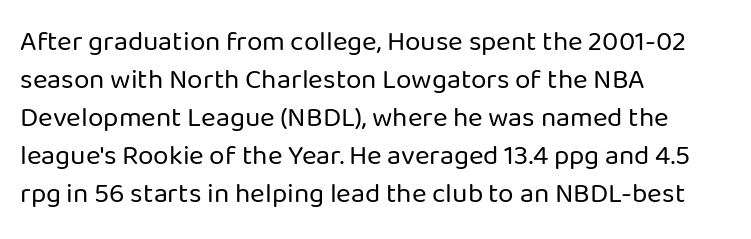
Q: Is the text bold? A: No.
Q: Is the text italic (slanted)? A: No, it is upright.
Q: Is the typeface a serif or a sans-serif typeface? A: Sans-serif.
Q: Is the text underlined? A: No.
Q: How is the paragraph aligned? A: Left-aligned.
Q: Is the spacing between letters normal or unusually wide? A: Normal.
Q: Is the spacing between lines tight, normal or loose? A: Normal.
Q: Width (condensed, normal, or wide)? A: Normal.
Q: Stroke contrast? A: Low.
Q: x-height? A: Medium.
Q: Monospaced? A: No.
